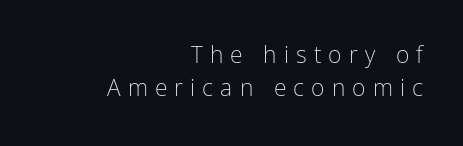
The image shows 23 px text type, upright; set right-aligned, normal line spacing (1.45x), unusually wide letter spacing (+0.31 em), not underlined.
